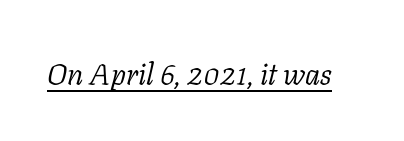
{"serif": "yes", "italic": "yes", "lean": "right", "slant_degrees": 11, "bold": "no", "weight": "light", "width": "normal", "stroke_contrast": "low", "x_height": "medium", "monospaced": "no", "underline": "yes", "letter_spacing": "normal", "letter_spacing_em": 0.0, "glyph_px": 30}
